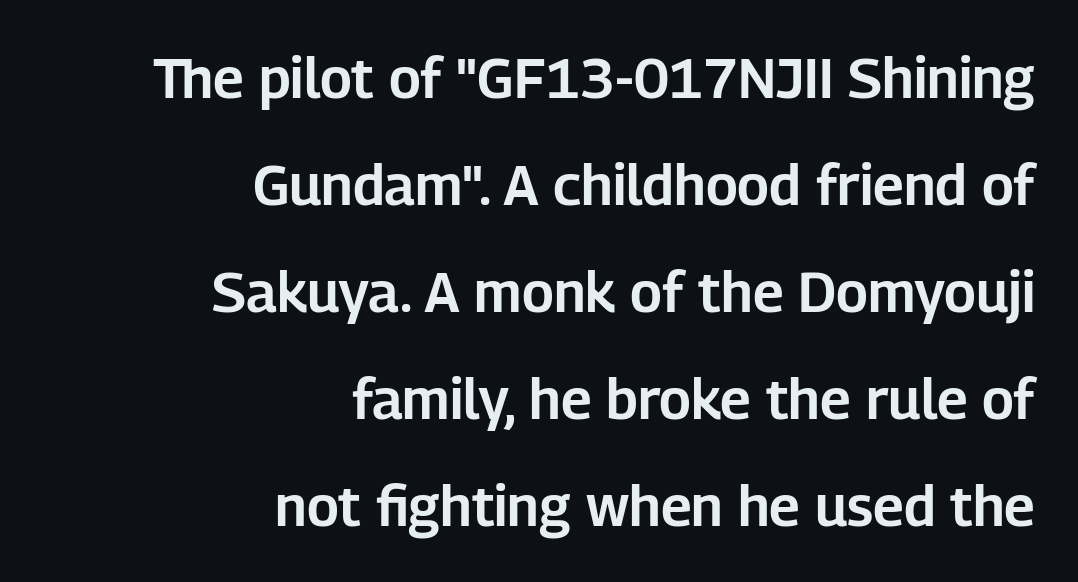
{"serif": "no", "italic": "no", "width": "normal", "stroke_contrast": "low", "x_height": "medium", "monospaced": "no", "underline": "no", "align": "right", "line_spacing": "loose", "line_spacing_ratio": 1.91, "letter_spacing": "normal", "letter_spacing_em": 0.0, "glyph_px": 56}
